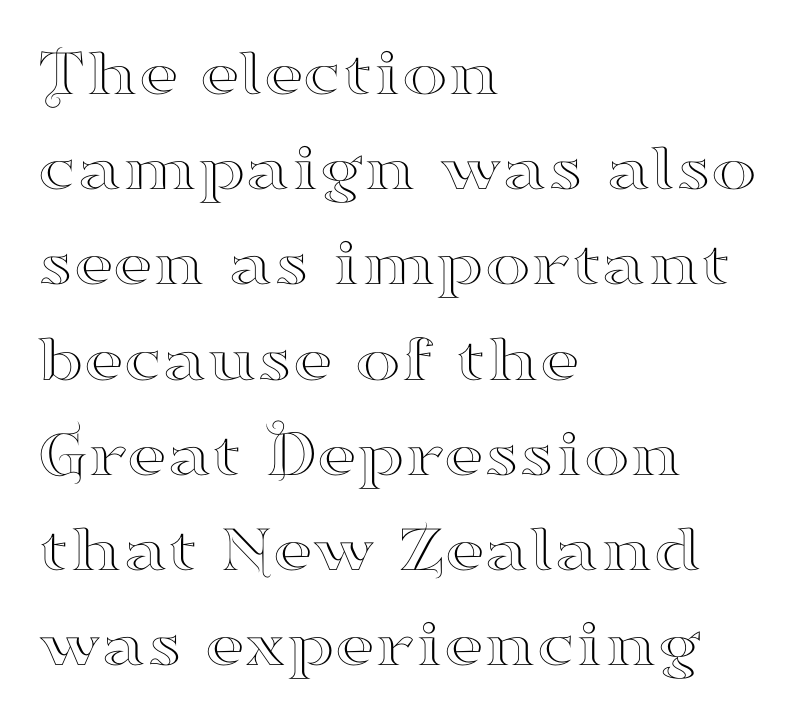
Posture: vertical. A typesetter would call this proportional, since set widths differ per character. Underline: absent. Layout note: lines flush left.
